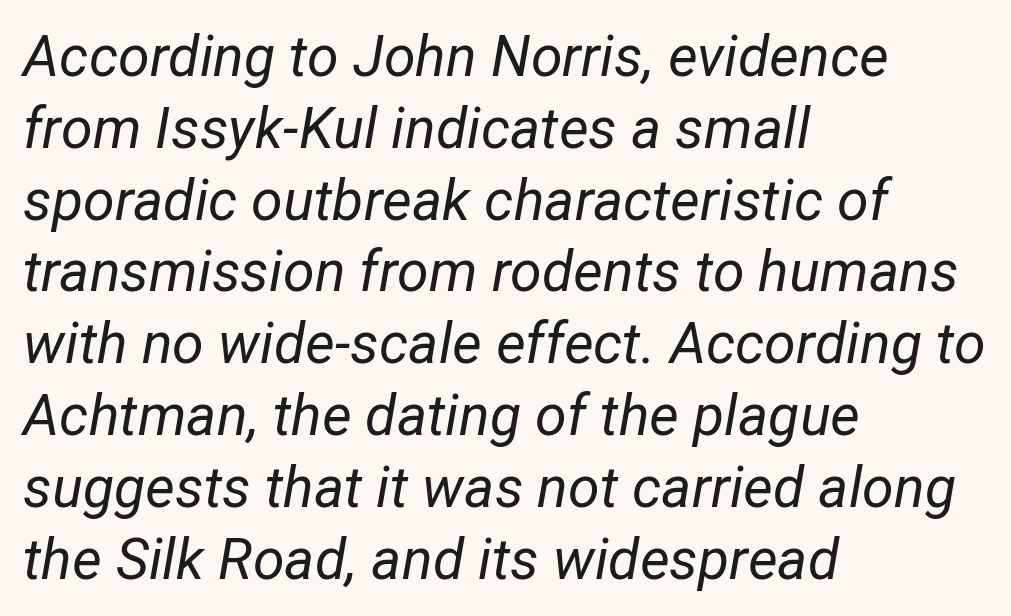
The image shows 57 px regular-weight type, italic (leaning right); set left-aligned, normal line spacing (1.26x), normal letter spacing, not underlined; low stroke contrast and a medium x-height.
